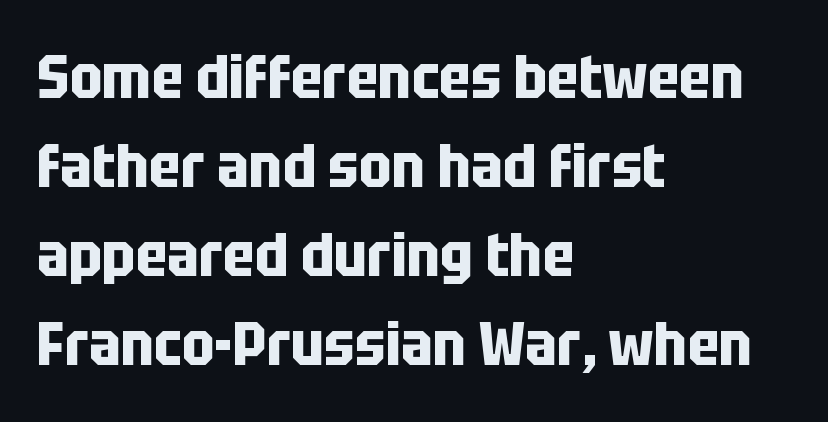
The image shows 61 px bold, condensed sans-serif type, upright; set left-aligned, normal line spacing (1.46x), normal letter spacing, not underlined; low stroke contrast and a large x-height.
